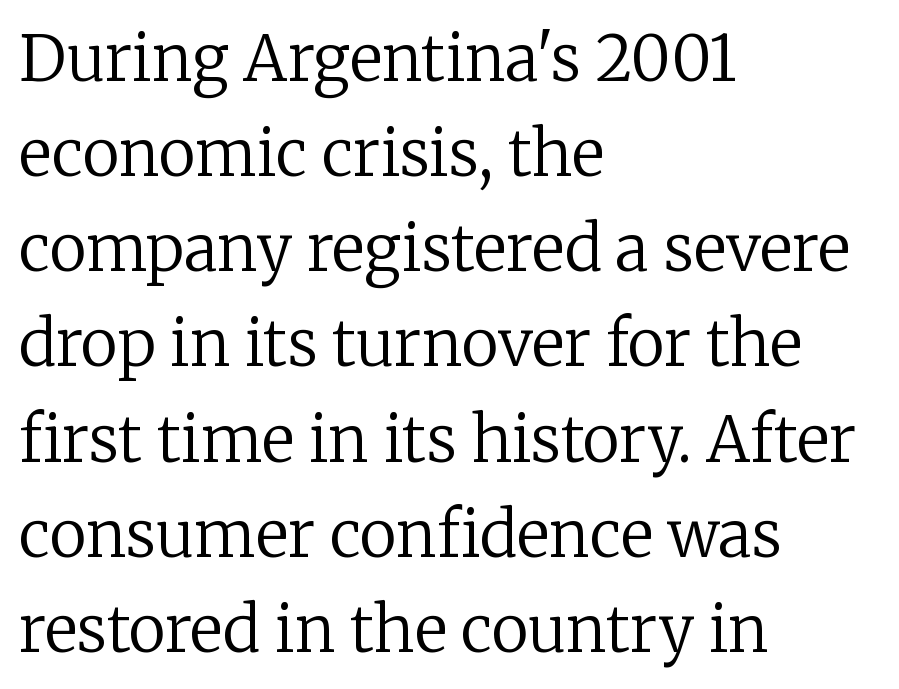
The image shows 63 px regular-weight serif type, upright; set left-aligned, normal line spacing (1.51x), normal letter spacing, not underlined; low stroke contrast and a medium x-height.
